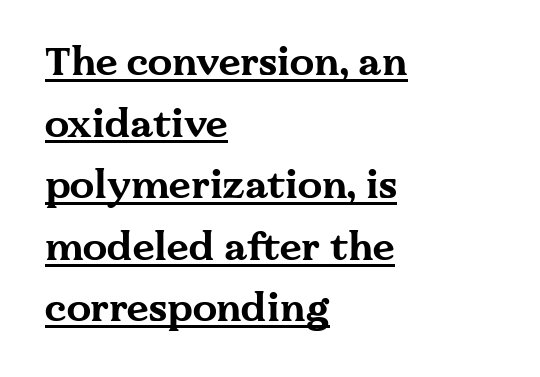
The image shows 39 px bold, wide serif type, upright; set left-aligned, normal line spacing (1.58x), normal letter spacing, underlined; medium stroke contrast and a medium x-height.
